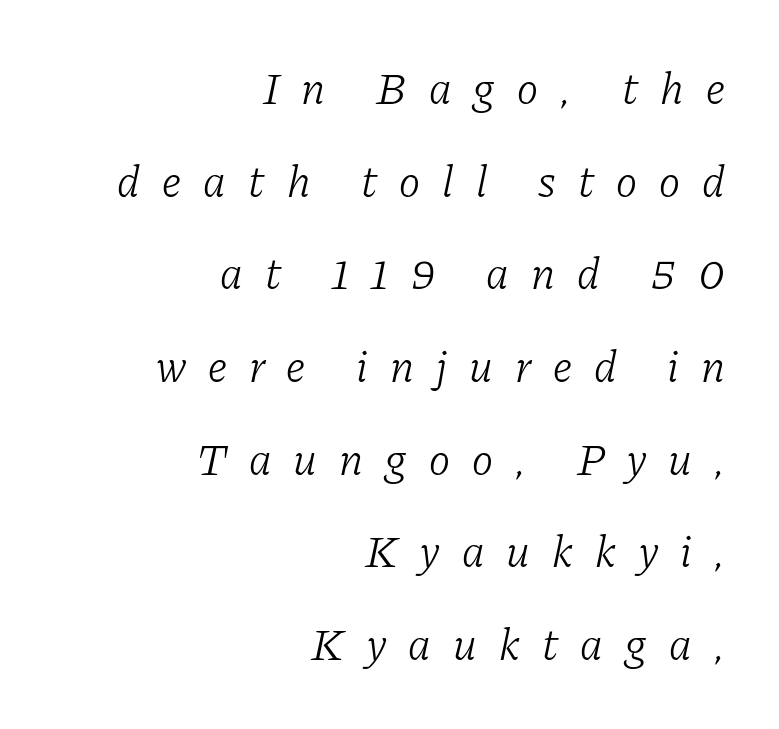
The image shows 45 px light serif type, italic (leaning right); set right-aligned, loose line spacing (2.06x), unusually wide letter spacing (+0.49 em), not underlined; low stroke contrast and a medium x-height.
